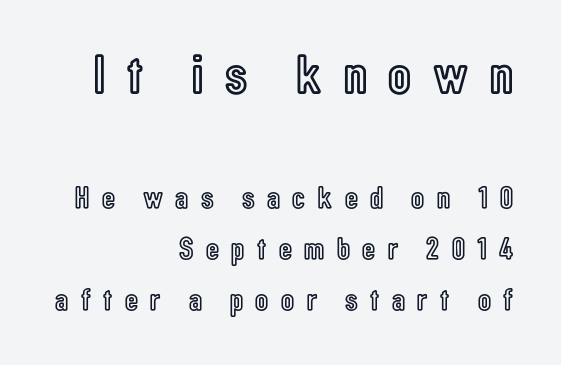
The letters stand upright; this is a roman face. Spacing verdict: proportional, widths tailored to each character. Horizontal alignment here is rightward, an uncommon choice for prose. Descenders are the only things crossing below the line. Scale decreases going downward across the two blocks.
